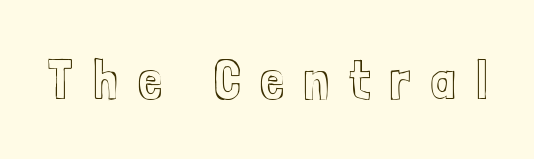
Q: Is the text italic (slanted)? A: No, it is upright.
Q: Is the text underlined? A: No.
Q: Is the spacing between letters normal or unusually wide? A: Unusually wide.
Q: Width (condensed, normal, or wide)? A: Condensed.
Q: x-height? A: Medium.
Q: Monospaced? A: No.
